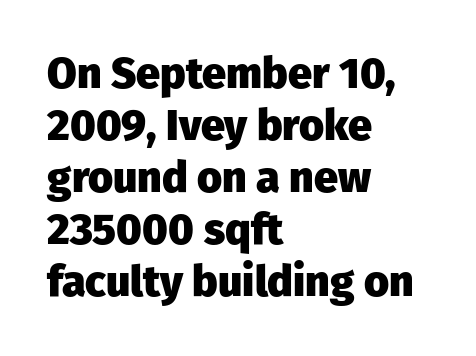
Q: Is the text bold? A: Yes.
Q: Is the text italic (slanted)? A: No, it is upright.
Q: Is the typeface a serif or a sans-serif typeface? A: Sans-serif.
Q: Is the text underlined? A: No.
Q: How is the paragraph aligned? A: Left-aligned.
Q: Is the spacing between letters normal or unusually wide? A: Normal.
Q: Width (condensed, normal, or wide)? A: Normal.
Q: Stroke contrast? A: Low.
Q: x-height? A: Medium.
Q: Monospaced? A: No.
